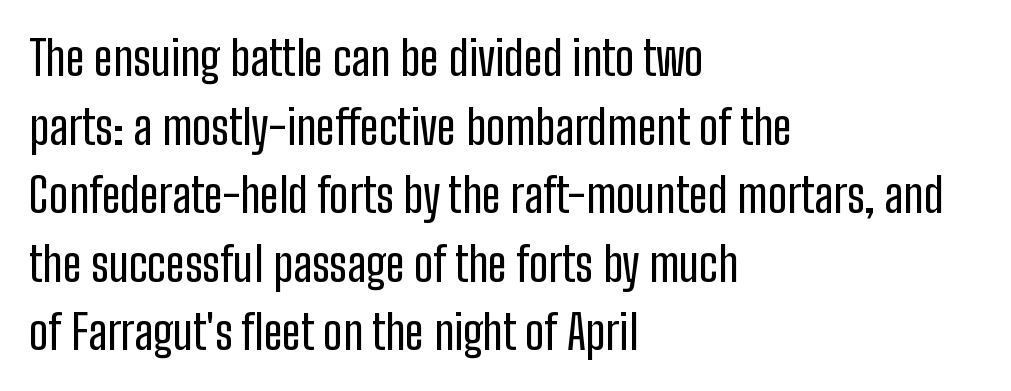
Italic: no, the glyphs are upright roman. How are the letters spaced? Ordinarily, with no added tracking. The baseline area is clear. Is this a fixed-width face? No — the glyphs have proportional, varying widths.
